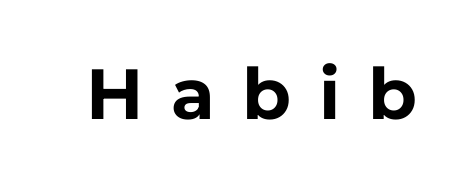
The image shows 71 px bold sans-serif type, upright; set unusually wide letter spacing (+0.39 em), not underlined; low stroke contrast and a medium x-height.
